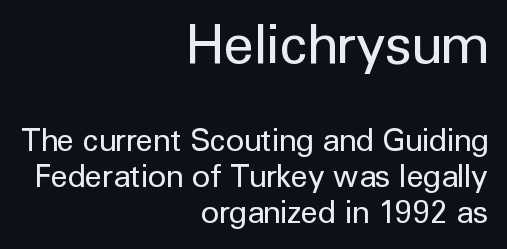
{"serif": "no", "italic": "no", "bold": "no", "weight": "regular", "width": "normal", "stroke_contrast": "low", "x_height": "medium", "monospaced": "no", "underline": "no", "align": "right", "line_spacing": "tight", "line_spacing_ratio": 1.15, "letter_spacing": "normal", "letter_spacing_em": 0.0, "larger_block": "first", "size_ratio": 1.77, "glyph_px": 55}
